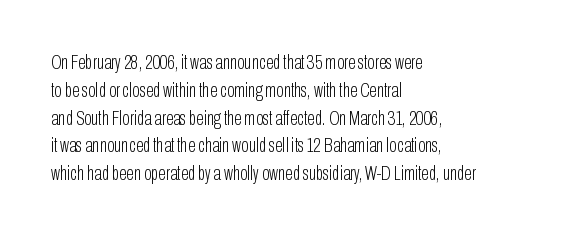
Q: Is the text bold? A: No.
Q: Is the text italic (slanted)? A: No, it is upright.
Q: Is the text underlined? A: No.
Q: How is the paragraph aligned? A: Left-aligned.
Q: Is the spacing between letters normal or unusually wide? A: Normal.
Q: Is the spacing between lines tight, normal or loose? A: Normal.
